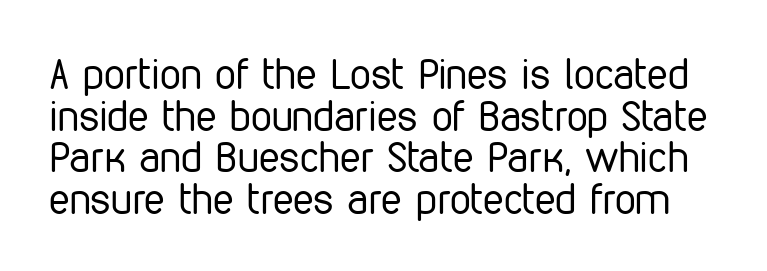
The image shows 42 px regular-weight, condensed sans-serif type, upright; set tight line spacing (0.99x), normal letter spacing, not underlined; low stroke contrast and a medium x-height.
